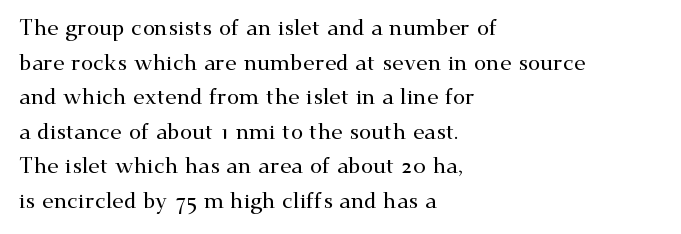
The image shows 22 px text type, upright; set left-aligned, normal line spacing (1.57x), normal letter spacing, not underlined.
